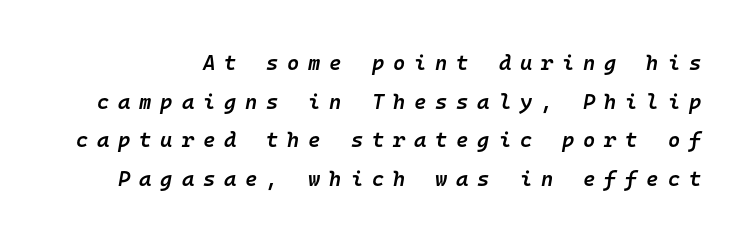
{"italic": "yes", "lean": "right", "slant_degrees": 10, "bold": "semi", "underline": "no", "line_spacing_ratio": 1.84, "letter_spacing": "wide", "letter_spacing_em": 0.42, "glyph_px": 21}
